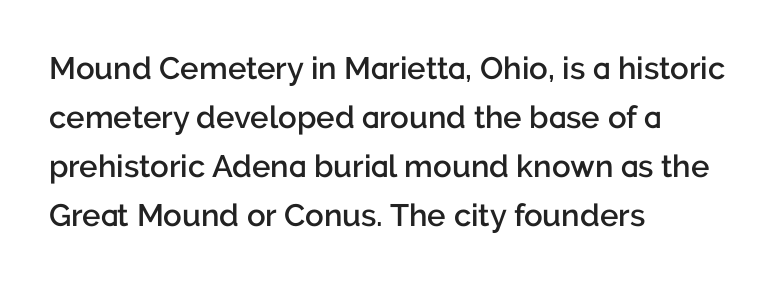
Does the lettering tilt? It doesn't — this is upright. Baseline-to-baseline distance is the conventional proportion of letter height. Beneath every word, the page is bare. The letters advance in unequal steps, a hallmark of proportional type. How heavy is the stroke? Medium-heavy — a semibold, shy of bold.
